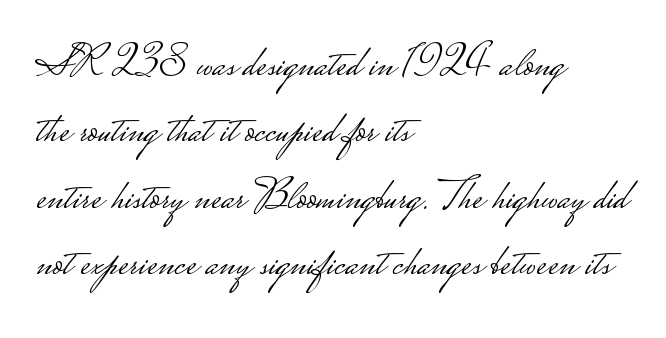
{"serif": "no", "bold": "no", "weight": "light", "width": "wide", "stroke_contrast": "low", "monospaced": "no", "underline": "no", "align": "left", "line_spacing": "normal", "line_spacing_ratio": 1.51, "letter_spacing": "normal", "letter_spacing_em": 0.0, "glyph_px": 44}
